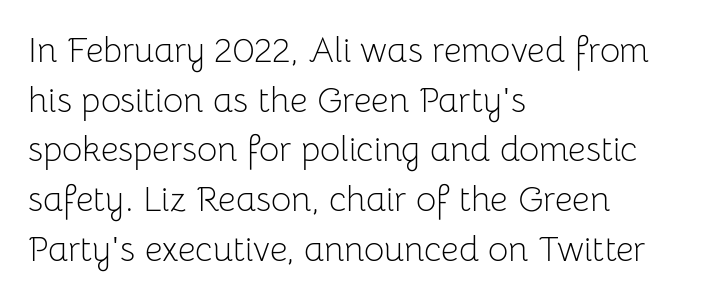
{"serif": "no", "italic": "no", "bold": "no", "weight": "light", "width": "normal", "stroke_contrast": "low", "x_height": "medium", "monospaced": "no", "underline": "no", "align": "left", "line_spacing": "normal", "line_spacing_ratio": 1.42, "letter_spacing": "normal", "letter_spacing_em": 0.0, "glyph_px": 35}
